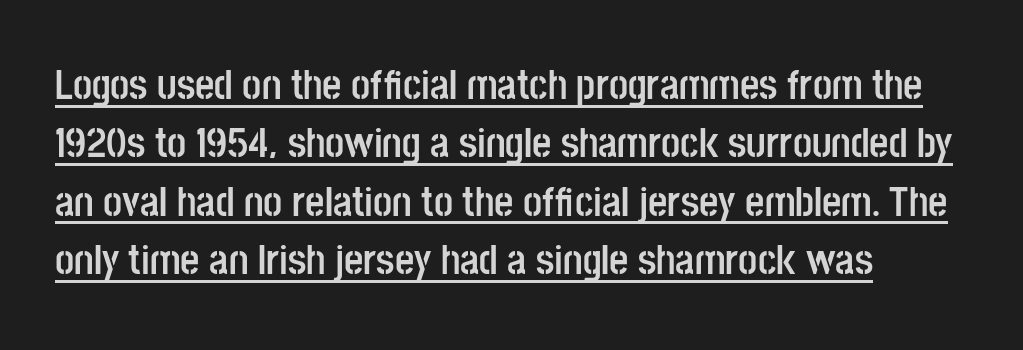
Q: Is the text bold? A: Yes.
Q: Is the text italic (slanted)? A: No, it is upright.
Q: Is the typeface a serif or a sans-serif typeface? A: Sans-serif.
Q: Is the text underlined? A: Yes.
Q: How is the paragraph aligned? A: Left-aligned.
Q: Is the spacing between letters normal or unusually wide? A: Normal.
Q: Is the spacing between lines tight, normal or loose? A: Normal.
Q: Width (condensed, normal, or wide)? A: Condensed.
Q: Stroke contrast? A: Low.
Q: x-height? A: Large.
Q: Monospaced? A: No.
